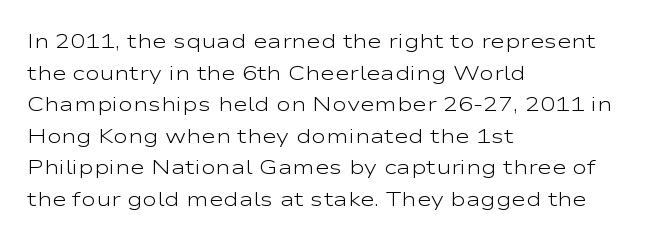
The image shows 20 px text type, upright; set left-aligned, normal line spacing (1.58x), normal letter spacing, not underlined.
